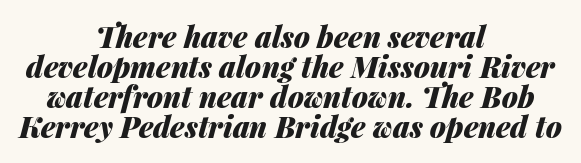
{"italic": "yes", "lean": "right", "slant_degrees": 14, "bold": "yes", "weight": "heavy", "width": "normal", "stroke_contrast": "medium", "x_height": "medium", "monospaced": "no", "underline": "no", "align": "center", "line_spacing": "tight", "line_spacing_ratio": 1.04, "letter_spacing": "normal", "letter_spacing_em": 0.0, "glyph_px": 29}
